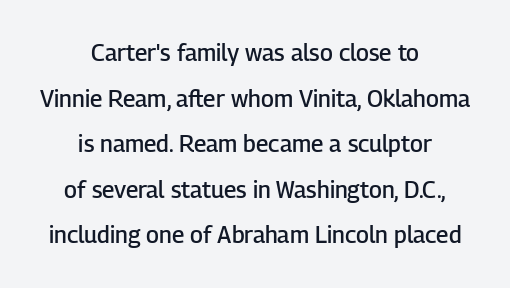
{"italic": "no", "bold": "semi", "underline": "no", "align": "center", "line_spacing": "loose", "line_spacing_ratio": 1.98, "letter_spacing": "normal", "letter_spacing_em": 0.0, "glyph_px": 23}
